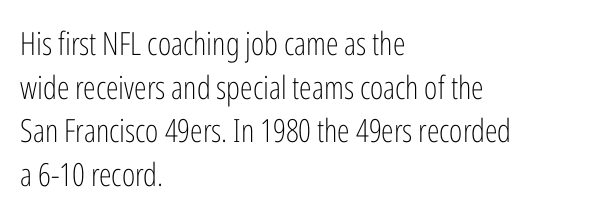
{"serif": "no", "italic": "no", "bold": "no", "weight": "light", "width": "condensed", "stroke_contrast": "low", "x_height": "medium", "monospaced": "no", "underline": "no", "align": "left", "line_spacing": "normal", "line_spacing_ratio": 1.36, "letter_spacing": "normal", "letter_spacing_em": 0.0, "glyph_px": 32}
